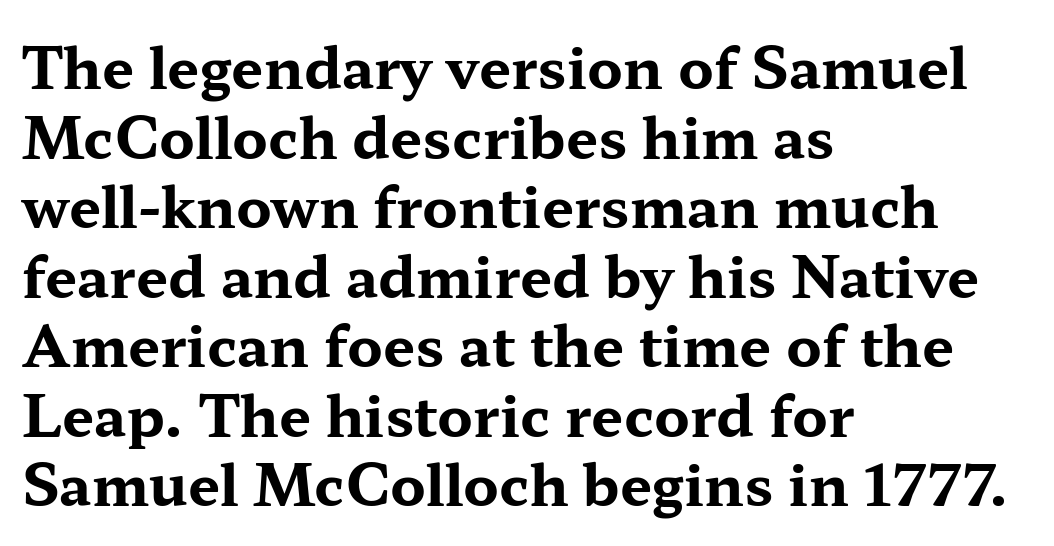
{"serif": "yes", "italic": "no", "bold": "yes", "weight": "bold", "width": "wide", "stroke_contrast": "medium", "x_height": "medium", "monospaced": "no", "underline": "no", "align": "left", "line_spacing_ratio": 1.22, "letter_spacing": "normal", "letter_spacing_em": 0.0, "glyph_px": 57}
